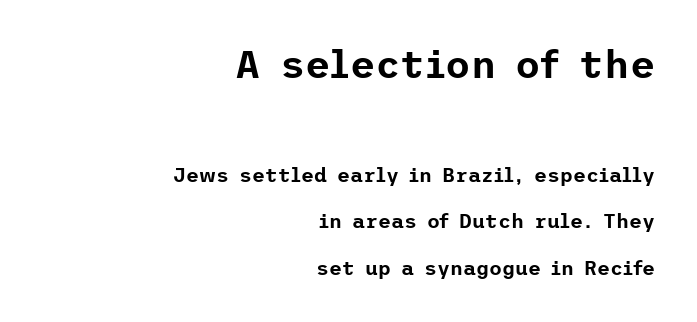
Q: Is the text italic (slanted)? A: No, it is upright.
Q: Is the typeface a serif or a sans-serif typeface? A: Sans-serif.
Q: Is the text underlined? A: No.
Q: How is the paragraph aligned? A: Right-aligned.
Q: Is the spacing between letters normal or unusually wide? A: Normal.
Q: Is the spacing between lines tight, normal or loose? A: Loose.
Q: Which block of text is set in a larger size, the first (top) or the second (bottom)? A: The first (top) one.
Q: Width (condensed, normal, or wide)? A: Normal.
Q: Stroke contrast? A: Low.
Q: x-height? A: Medium.
